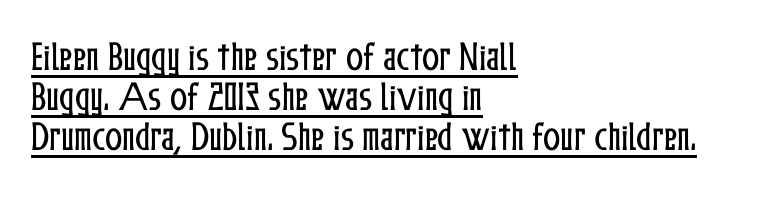
Q: Is the text italic (slanted)? A: No, it is upright.
Q: Is the text underlined? A: Yes.
Q: How is the paragraph aligned? A: Left-aligned.
Q: Is the spacing between letters normal or unusually wide? A: Normal.
Q: Is the spacing between lines tight, normal or loose? A: Normal.
Q: Width (condensed, normal, or wide)? A: Condensed.
Q: Stroke contrast? A: Low.
Q: x-height? A: Medium.
Q: Monospaced? A: No.
